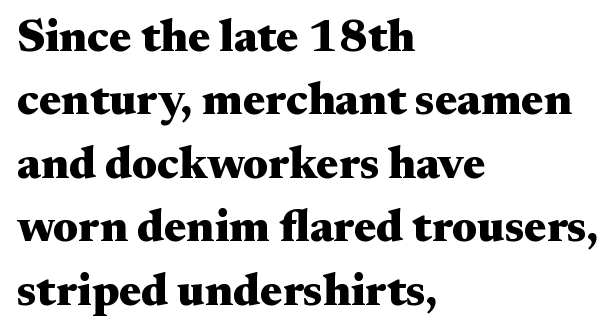
{"serif": "yes", "italic": "no", "bold": "yes", "weight": "heavy", "width": "wide", "stroke_contrast": "medium", "x_height": "small", "monospaced": "no", "underline": "no", "align": "left", "line_spacing": "normal", "line_spacing_ratio": 1.38, "letter_spacing": "normal", "letter_spacing_em": 0.0, "glyph_px": 46}
